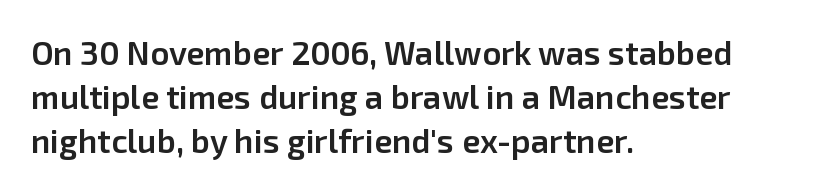
Q: Is the text bold? A: Semi-bold.
Q: Is the text italic (slanted)? A: No, it is upright.
Q: Is the typeface a serif or a sans-serif typeface? A: Sans-serif.
Q: Is the text underlined? A: No.
Q: How is the paragraph aligned? A: Left-aligned.
Q: Is the spacing between letters normal or unusually wide? A: Normal.
Q: Is the spacing between lines tight, normal or loose? A: Normal.
Q: Width (condensed, normal, or wide)? A: Normal.
Q: Stroke contrast? A: Low.
Q: x-height? A: Medium.
Q: Monospaced? A: No.
